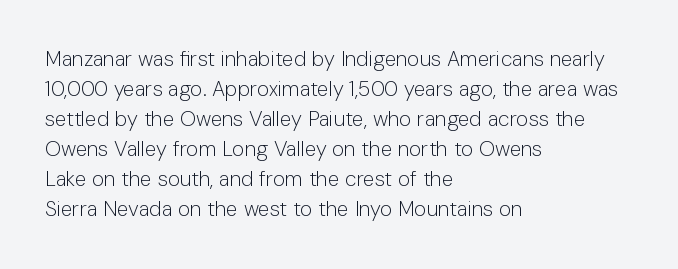
Compared with typical body copy, the letter spacing here is the same. The text block is weighted toward the left margin, trailing off unevenly rightward. The foot of each line stays bare and open. Evenly set lines give the paragraph a standard silhouette. Stroke thickness stays within the range of a standard reading face or lighter.
